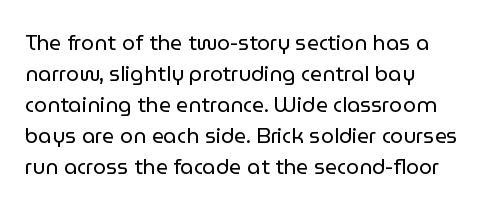
Q: Is the text bold? A: No.
Q: Is the text italic (slanted)? A: No, it is upright.
Q: Is the text underlined? A: No.
Q: How is the paragraph aligned? A: Left-aligned.
Q: Is the spacing between letters normal or unusually wide? A: Normal.
Q: Is the spacing between lines tight, normal or loose? A: Normal.
